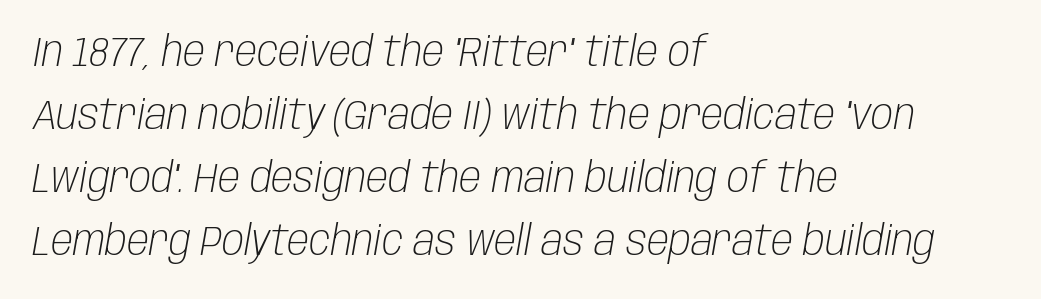
Q: Is the text bold? A: No.
Q: Is the text italic (slanted)? A: Yes, it leans right by about 10 degrees.
Q: Is the text underlined? A: No.
Q: How is the paragraph aligned? A: Left-aligned.
Q: Is the spacing between letters normal or unusually wide? A: Normal.
Q: Is the spacing between lines tight, normal or loose? A: Normal.
Q: Width (condensed, normal, or wide)? A: Condensed.
Q: Stroke contrast? A: Low.
Q: x-height? A: Large.
Q: Monospaced? A: No.
